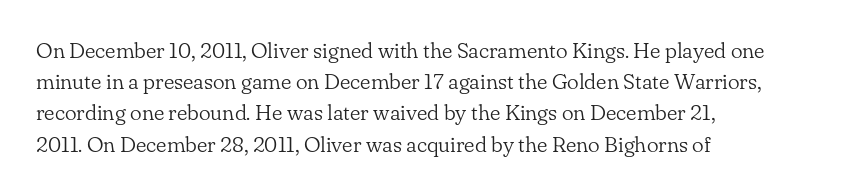
{"italic": "no", "bold": "no", "underline": "no", "align": "left", "line_spacing": "normal", "line_spacing_ratio": 1.42, "letter_spacing": "normal", "letter_spacing_em": 0.0, "glyph_px": 22}
